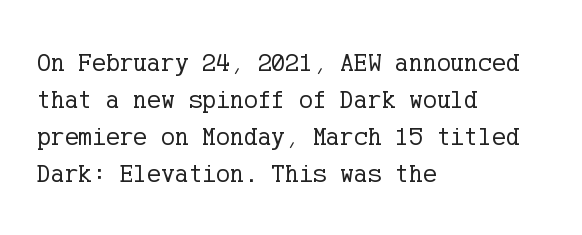
{"italic": "no", "bold": "no", "underline": "no", "align": "left", "line_spacing": "normal", "line_spacing_ratio": 1.42, "letter_spacing": "normal", "letter_spacing_em": 0.0, "glyph_px": 26}
